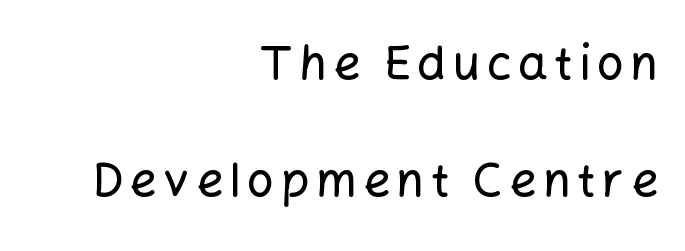
The vertical gap from one line to the next is large. A flush-right, rag-left setting is used for this passage. Examine the stroke ends and you'll find no serifs. Descenders hang freely into open space.
